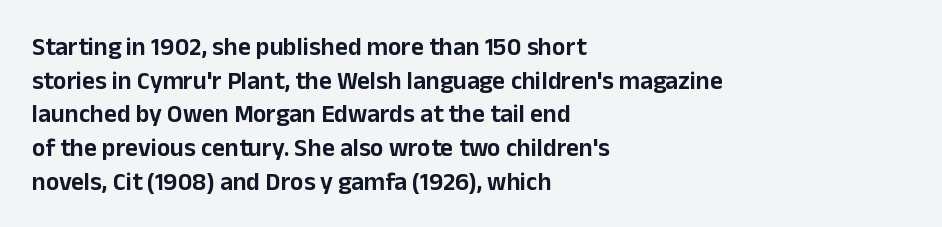
Caption: multi-line text, flush left, ragged right. The font's upright variant was chosen for this text. What stands out about the letter spacing? Nothing — it is the standard amount. Has an underline been added? It has not. This block has exactly the height ordinary leading produces.
